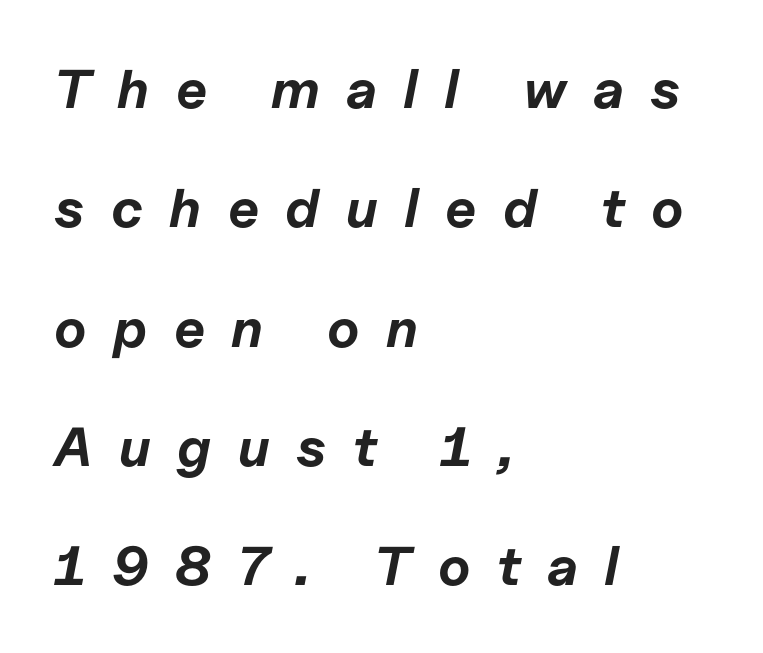
The image shows 55 px bold type, italic (leaning right); set left-aligned, loose line spacing (2.17x), unusually wide letter spacing (+0.48 em), not underlined; low stroke contrast and a medium x-height.
